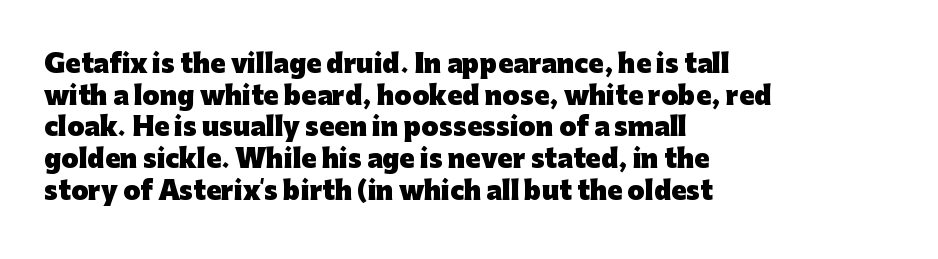
{"italic": "no", "bold": "yes", "underline": "no", "align": "left", "line_spacing": "normal", "line_spacing_ratio": 1.27, "letter_spacing": "normal", "letter_spacing_em": 0.0, "glyph_px": 25}
